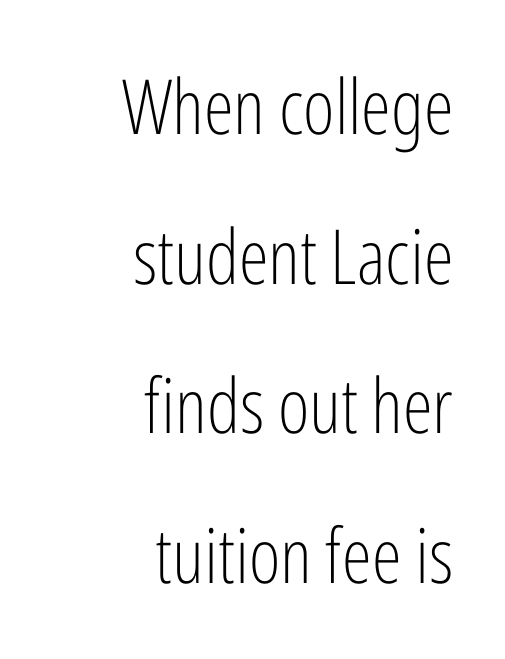
The image shows 76 px light, condensed sans-serif type, upright; set right-aligned, loose line spacing (1.97x), normal letter spacing, not underlined; low stroke contrast and a medium x-height.
